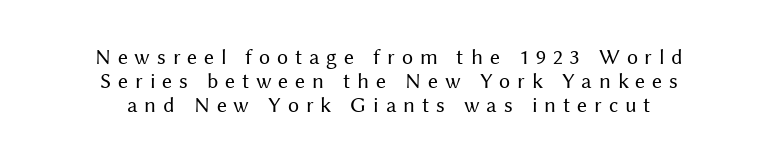
{"italic": "no", "bold": "no", "underline": "no", "align": "center", "line_spacing": "tight", "line_spacing_ratio": 1.09, "letter_spacing": "wide", "letter_spacing_em": 0.31, "glyph_px": 22}
